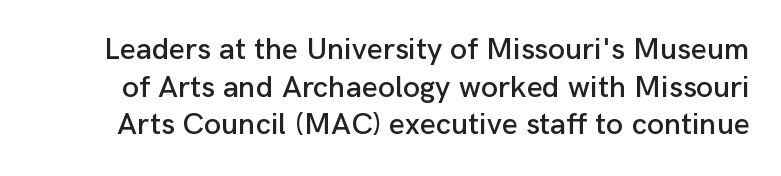
Q: Is the text italic (slanted)? A: No, it is upright.
Q: Is the typeface a serif or a sans-serif typeface? A: Sans-serif.
Q: Is the text underlined? A: No.
Q: Is the spacing between letters normal or unusually wide? A: Normal.
Q: Width (condensed, normal, or wide)? A: Normal.
Q: Stroke contrast? A: Low.
Q: x-height? A: Medium.
Q: Monospaced? A: No.
